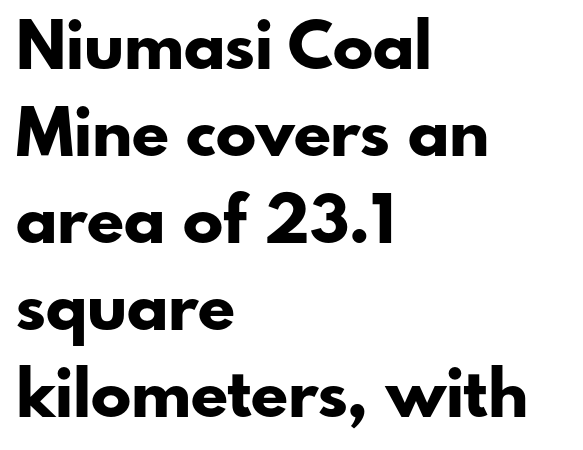
{"serif": "no", "italic": "no", "bold": "yes", "weight": "bold", "width": "normal", "stroke_contrast": "low", "x_height": "small", "monospaced": "no", "underline": "no", "align": "left", "line_spacing": "normal", "line_spacing_ratio": 1.3, "letter_spacing": "normal", "letter_spacing_em": 0.0, "glyph_px": 67}
